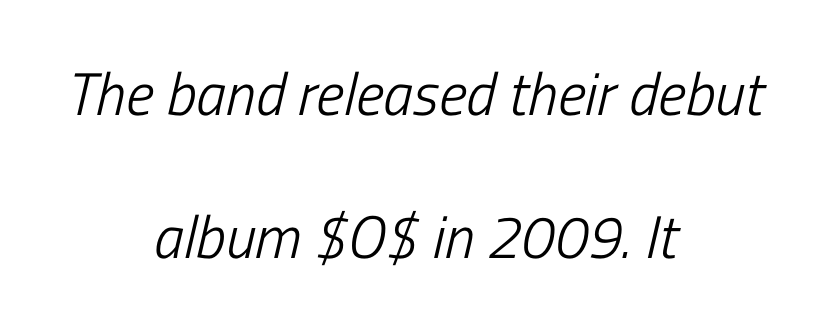
{"italic": "yes", "lean": "right", "slant_degrees": 13, "bold": "no", "weight": "light", "width": "condensed", "stroke_contrast": "low", "x_height": "medium", "monospaced": "no", "underline": "no", "align": "center", "line_spacing": "loose", "line_spacing_ratio": 2.38, "letter_spacing": "normal", "letter_spacing_em": 0.0, "glyph_px": 60}
